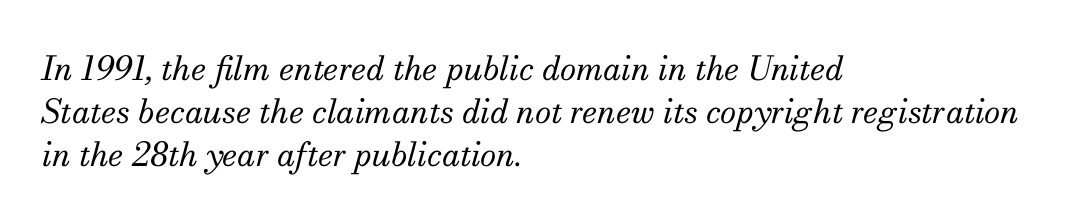
Q: Is the text bold? A: No.
Q: Is the text italic (slanted)? A: Yes, it leans right by about 13 degrees.
Q: Is the typeface a serif or a sans-serif typeface? A: Serif.
Q: Is the text underlined? A: No.
Q: How is the paragraph aligned? A: Left-aligned.
Q: Is the spacing between letters normal or unusually wide? A: Normal.
Q: Is the spacing between lines tight, normal or loose? A: Normal.
Q: Width (condensed, normal, or wide)? A: Normal.
Q: Stroke contrast? A: Medium.
Q: x-height? A: Small.
Q: Monospaced? A: No.
